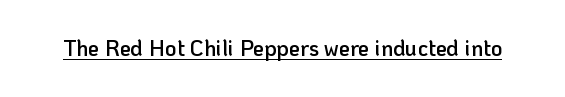
The image shows 22 px text type, upright; set normal letter spacing, underlined.
